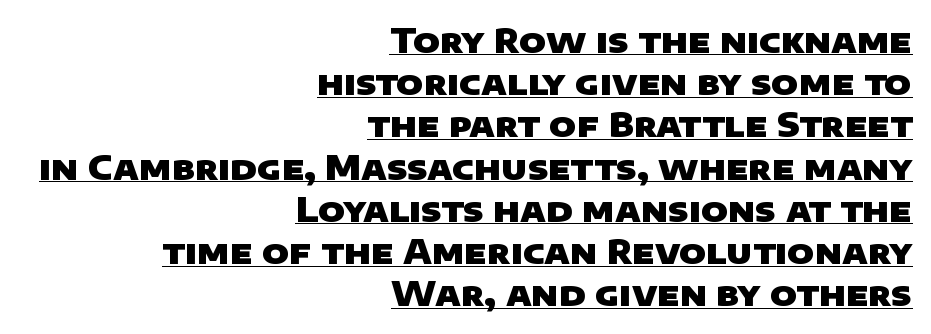
{"serif": "no", "bold": "yes", "weight": "heavy", "width": "wide", "stroke_contrast": "low", "x_height": "large", "monospaced": "no", "underline": "yes", "align": "right", "line_spacing": "normal", "line_spacing_ratio": 1.28, "letter_spacing": "normal", "letter_spacing_em": 0.0, "glyph_px": 33}
